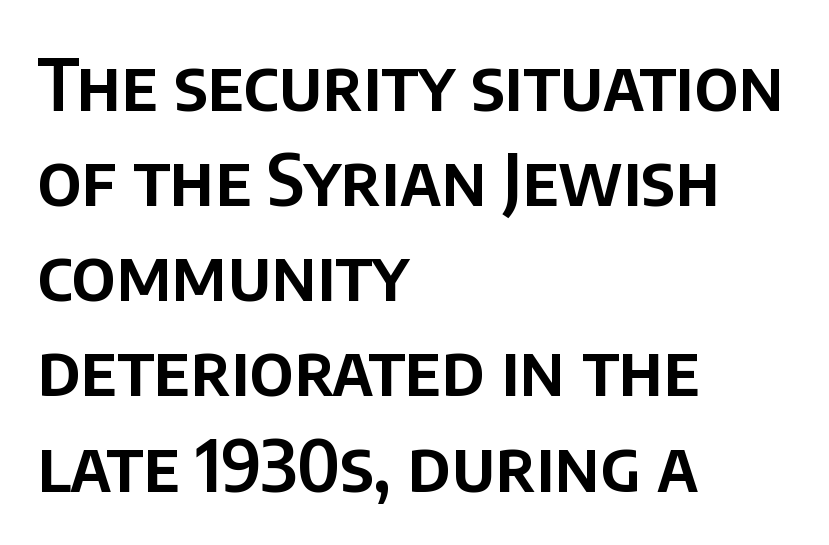
Beneath every word, the page is bare. Check where the strokes stop: nothing finishes them off — pure sans. How would I describe the line gaps? Plain and ordinary. Leftover space on each line is placed entirely after the last word.
